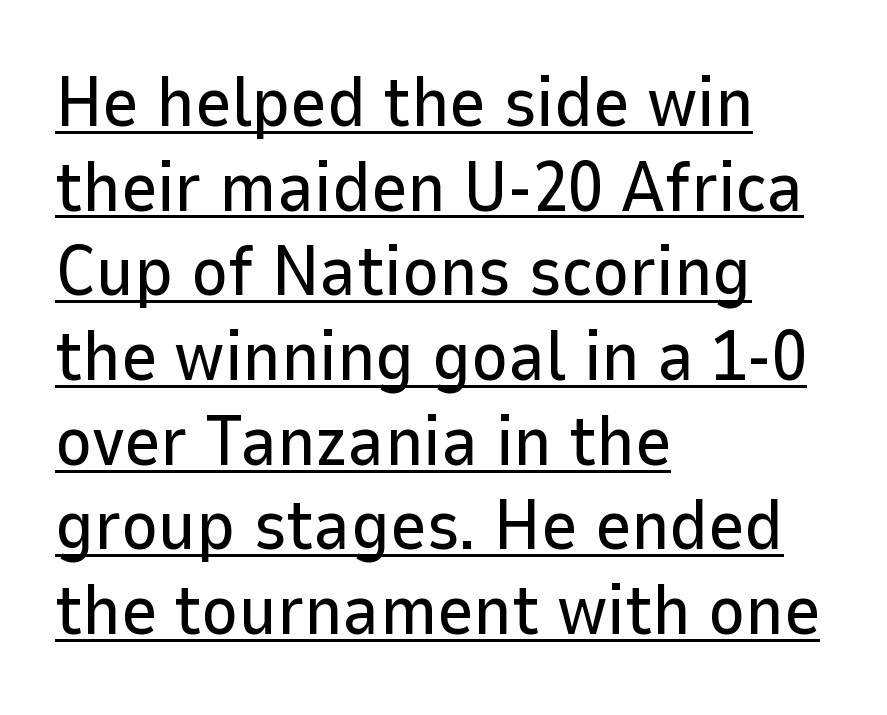
{"serif": "no", "italic": "no", "width": "normal", "stroke_contrast": "low", "x_height": "medium", "monospaced": "no", "underline": "yes", "align": "left", "line_spacing_ratio": 1.21, "letter_spacing": "normal", "letter_spacing_em": 0.0, "glyph_px": 70}
